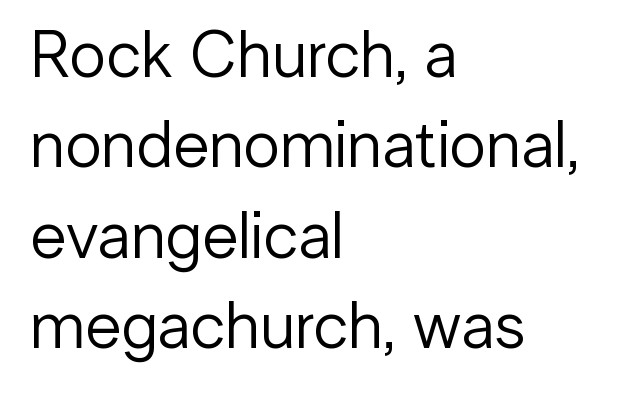
{"serif": "no", "italic": "no", "bold": "no", "weight": "regular", "width": "normal", "stroke_contrast": "low", "x_height": "medium", "monospaced": "no", "underline": "no", "align": "left", "line_spacing": "normal", "line_spacing_ratio": 1.37, "letter_spacing": "normal", "letter_spacing_em": 0.0, "glyph_px": 66}
